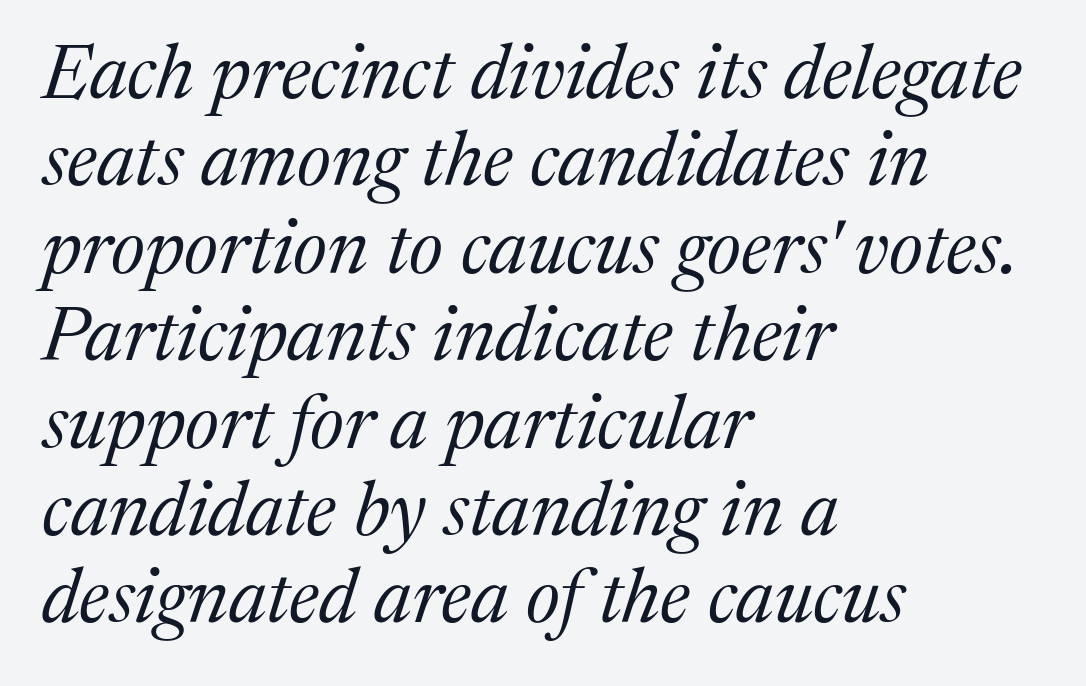
The image shows 76 px regular-weight serif type, italic (leaning right); set left-aligned, tight line spacing (1.15x), normal letter spacing, not underlined; medium stroke contrast and a medium x-height.
